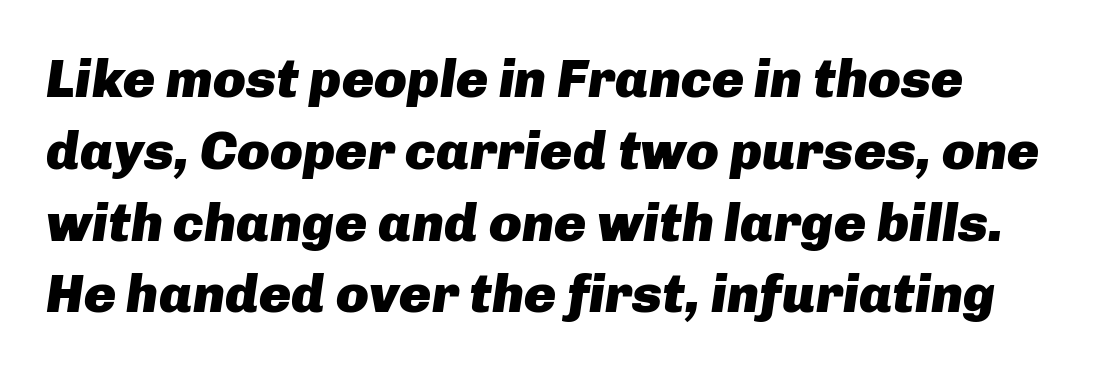
The image shows 54 px heavy type, italic (leaning right); set normal line spacing (1.33x), normal letter spacing, not underlined; low stroke contrast and a medium x-height.
